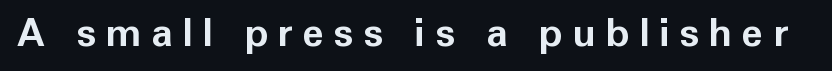
The area under the type is left untouched. Does the lettering tilt? It doesn't — this is upright. The typeface chosen for these lines omits serifs. The face used here is proportionally spaced, like ordinary book or web type. On the weight axis this lands at bold, roughly 700.
